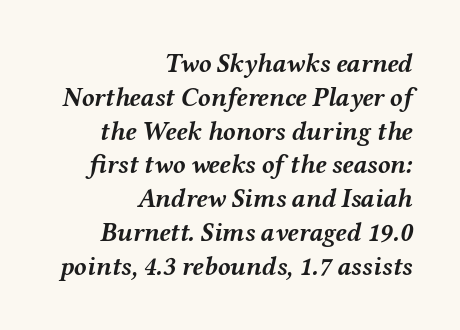
This block has exactly the height ordinary leading produces. The glyphs are unaccompanied by any horizontal stroke below them. This sample uses plain, unmodified letter spacing. A full-strength bold gives these letters their thick strokes. Style check: oblique. Layout note: lines flush right.
